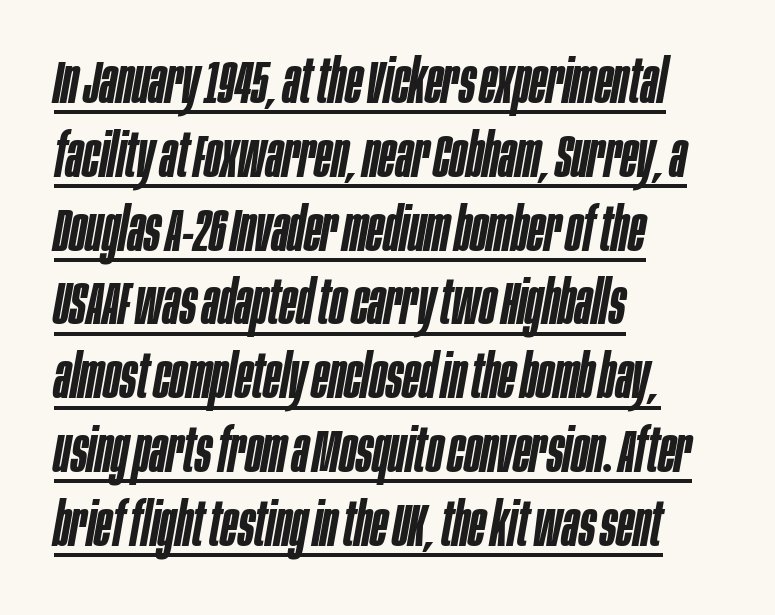
The image shows 61 px semibold, condensed type, italic (leaning right); set left-aligned, line spacing 1.21x, normal letter spacing, underlined; low stroke contrast and a large x-height.
